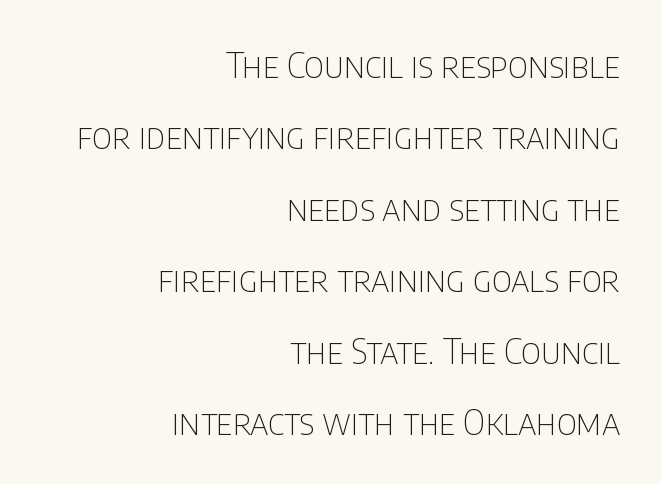
Do the letters lean? They stand straight. Stroke mass is kept to a normal reading level or below. Every row of glyphs terminates at an identical x-position on the right. The foot of each line stays bare and open. Examine the stroke ends and you'll find no serifs.
